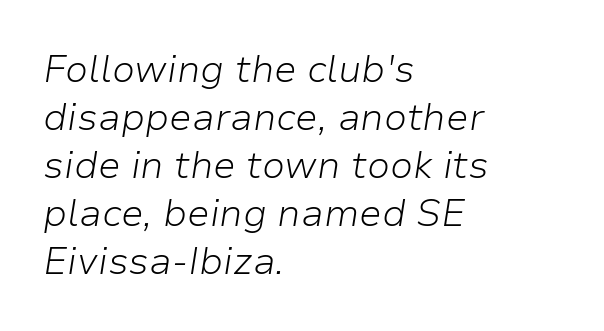
The image shows 38 px light type, italic (leaning right); set left-aligned, normal line spacing (1.26x), normal letter spacing, not underlined; low stroke contrast and a medium x-height.
